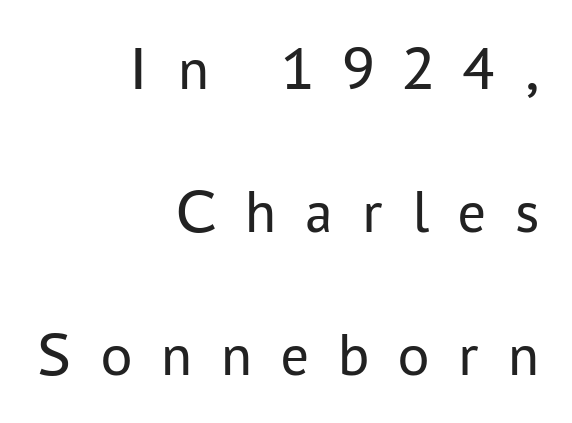
{"serif": "no", "italic": "no", "bold": "no", "weight": "regular", "width": "normal", "stroke_contrast": "low", "x_height": "medium", "monospaced": "no", "underline": "no", "align": "right", "line_spacing": "loose", "line_spacing_ratio": 2.31, "letter_spacing": "wide", "letter_spacing_em": 0.47, "glyph_px": 62}
